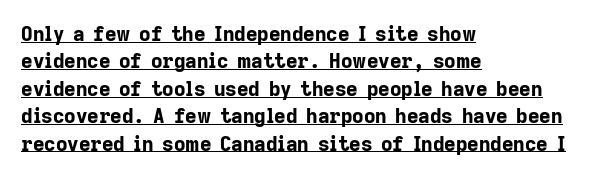
Q: Is the text bold? A: Yes.
Q: Is the text italic (slanted)? A: No, it is upright.
Q: Is the text underlined? A: Yes.
Q: How is the paragraph aligned? A: Left-aligned.
Q: Is the spacing between letters normal or unusually wide? A: Normal.
Q: Is the spacing between lines tight, normal or loose? A: Normal.
